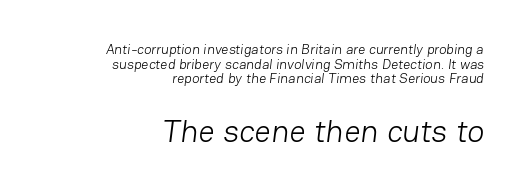
Q: Is the text bold? A: No.
Q: Is the typeface a serif or a sans-serif typeface? A: Sans-serif.
Q: Is the text underlined? A: No.
Q: How is the paragraph aligned? A: Right-aligned.
Q: Is the spacing between letters normal or unusually wide? A: Normal.
Q: Is the spacing between lines tight, normal or loose? A: Tight.
Q: Which block of text is set in a larger size, the first (top) or the second (bottom)? A: The second (bottom) one.
Q: Width (condensed, normal, or wide)? A: Normal.
Q: Stroke contrast? A: Low.
Q: x-height? A: Medium.
Q: Monospaced? A: No.
